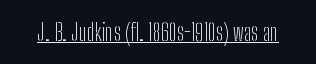
The image shows 23 px text type, upright; set normal letter spacing, underlined.
